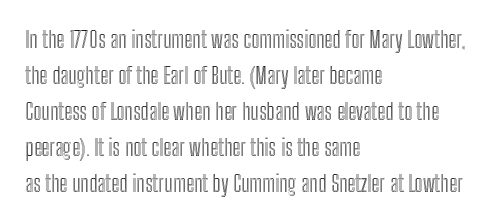
The passage shown has conventional tracking throughout. The axis of the letterforms is exactly vertical. In CSS terms this would be text-align: left. The area under the type is left untouched.
